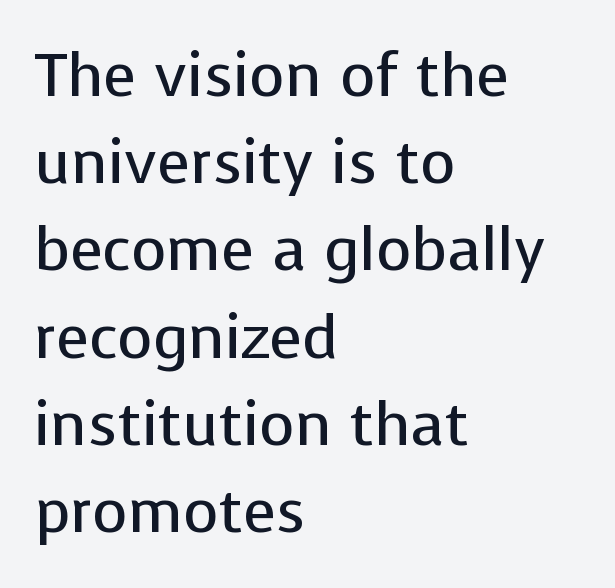
The image shows 61 px regular-weight sans-serif type, upright; set left-aligned, normal line spacing (1.43x), normal letter spacing, not underlined; low stroke contrast and a medium x-height.
